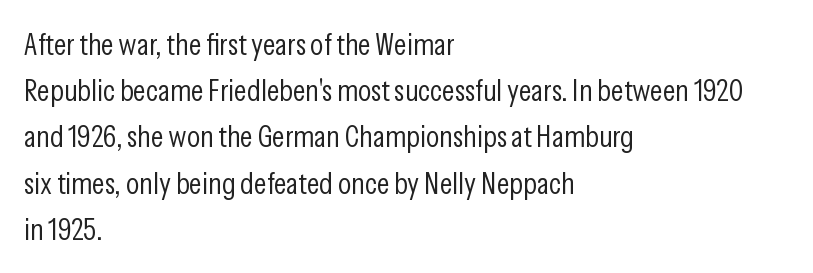
Q: Is the text bold? A: No.
Q: Is the text italic (slanted)? A: No, it is upright.
Q: Is the typeface a serif or a sans-serif typeface? A: Sans-serif.
Q: Is the text underlined? A: No.
Q: How is the paragraph aligned? A: Left-aligned.
Q: Is the spacing between letters normal or unusually wide? A: Normal.
Q: Is the spacing between lines tight, normal or loose? A: Normal.
Q: Width (condensed, normal, or wide)? A: Condensed.
Q: Stroke contrast? A: Low.
Q: x-height? A: Medium.
Q: Monospaced? A: No.
